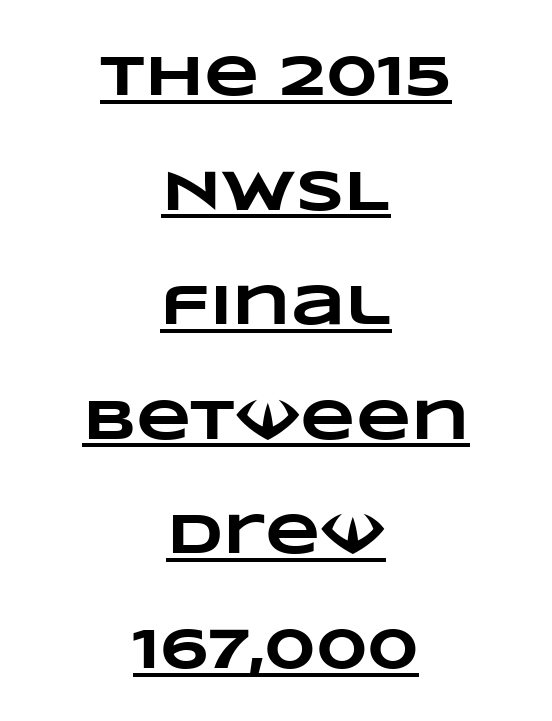
{"bold": "yes", "weight": "heavy", "width": "wide", "stroke_contrast": "low", "x_height": "large", "monospaced": "no", "underline": "yes", "align": "center", "line_spacing": "loose", "line_spacing_ratio": 2.01, "letter_spacing": "normal", "letter_spacing_em": 0.0, "glyph_px": 57}
